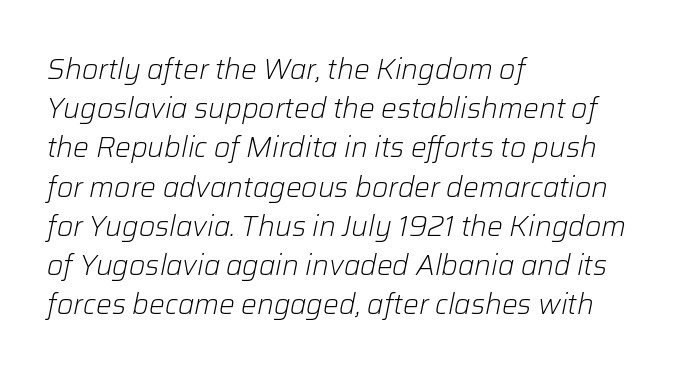
Q: Is the text bold? A: No.
Q: Is the text italic (slanted)? A: Yes, it leans right by about 12 degrees.
Q: Is the text underlined? A: No.
Q: How is the paragraph aligned? A: Left-aligned.
Q: Is the spacing between letters normal or unusually wide? A: Normal.
Q: Is the spacing between lines tight, normal or loose? A: Normal.
Q: Width (condensed, normal, or wide)? A: Normal.
Q: Stroke contrast? A: Low.
Q: x-height? A: Medium.
Q: Monospaced? A: No.
